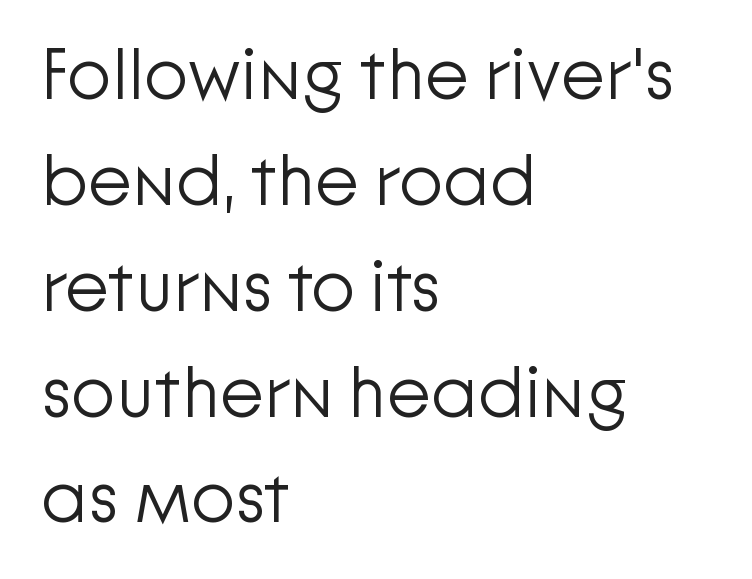
Q: Is the text bold? A: No.
Q: Is the text italic (slanted)? A: No, it is upright.
Q: Is the typeface a serif or a sans-serif typeface? A: Sans-serif.
Q: Is the text underlined? A: No.
Q: How is the paragraph aligned? A: Left-aligned.
Q: Is the spacing between letters normal or unusually wide? A: Normal.
Q: Is the spacing between lines tight, normal or loose? A: Normal.
Q: Width (condensed, normal, or wide)? A: Normal.
Q: Stroke contrast? A: Low.
Q: x-height? A: Medium.
Q: Monospaced? A: No.
